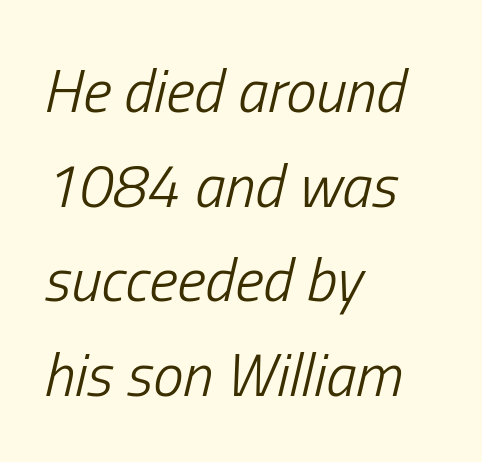
{"italic": "yes", "lean": "right", "slant_degrees": 13, "bold": "no", "weight": "light", "width": "condensed", "stroke_contrast": "low", "x_height": "medium", "monospaced": "no", "underline": "no", "align": "left", "line_spacing": "normal", "line_spacing_ratio": 1.55, "letter_spacing": "normal", "letter_spacing_em": 0.0, "glyph_px": 61}
